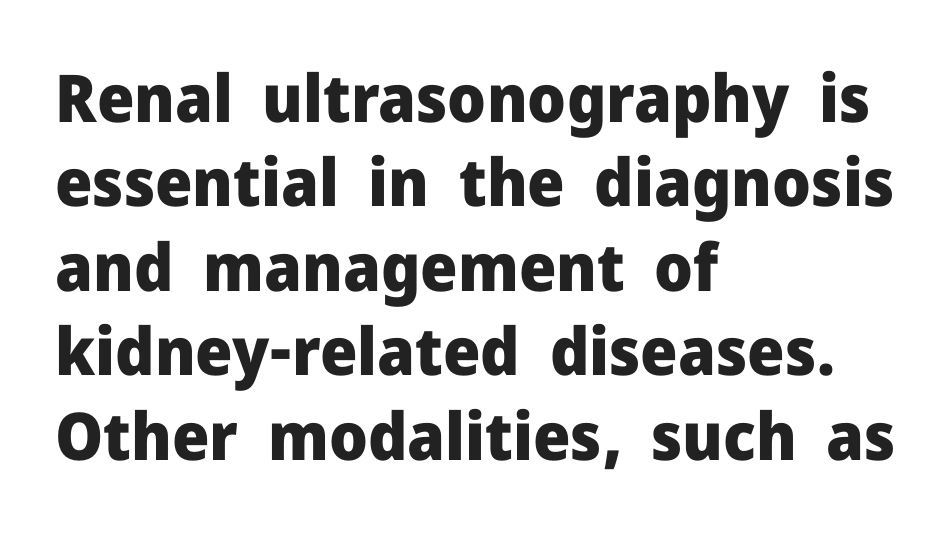
Stroke thickness is high; the sample reads as a true bold. Observe the absence of serifs on each vertical stroke in this sample. The zone under the glyphs is completely vacant. Here the designer chose a conventional face with non-uniform glyph widths.
